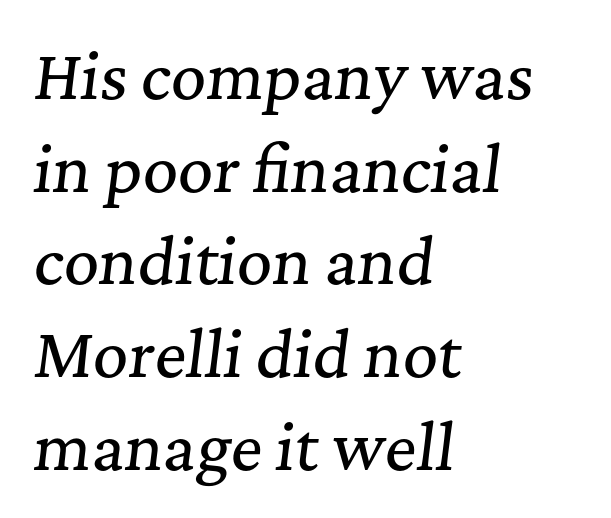
Note: serifs present on the glyphs. This sample is left-justified, so line endings fall wherever the words run out. Spacing between characters is what you'd get straight out of the box. Honestly, there is no underline to notice here at all. Quick note: italic.
